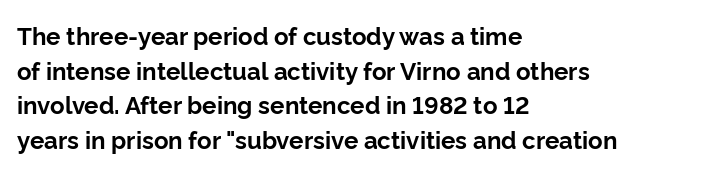
Q: Is the text bold? A: Yes.
Q: Is the text italic (slanted)? A: No, it is upright.
Q: Is the text underlined? A: No.
Q: How is the paragraph aligned? A: Left-aligned.
Q: Is the spacing between letters normal or unusually wide? A: Normal.
Q: Is the spacing between lines tight, normal or loose? A: Normal.
